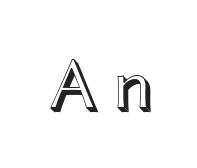
The image shows 74 px wide type, upright; set not underlined; a medium x-height.
